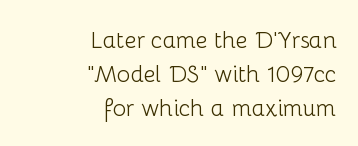
The image shows 23 px text type, upright; set right-aligned, normal line spacing (1.48x), normal letter spacing, not underlined.
